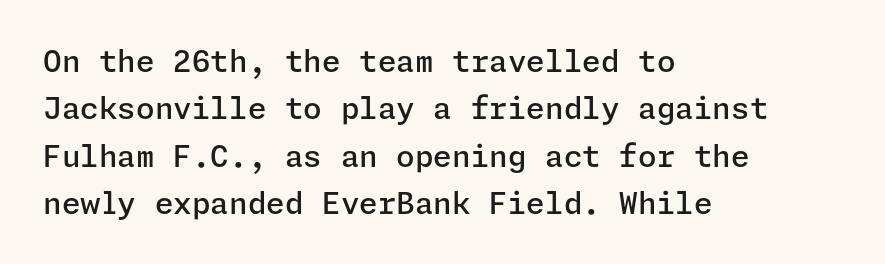
Q: Is the text bold? A: Semi-bold.
Q: Is the text italic (slanted)? A: No, it is upright.
Q: Is the typeface a serif or a sans-serif typeface? A: Sans-serif.
Q: Is the text underlined? A: No.
Q: How is the paragraph aligned? A: Left-aligned.
Q: Is the spacing between letters normal or unusually wide? A: Normal.
Q: Is the spacing between lines tight, normal or loose? A: Normal.
Q: Width (condensed, normal, or wide)? A: Normal.
Q: Stroke contrast? A: Low.
Q: x-height? A: Medium.
